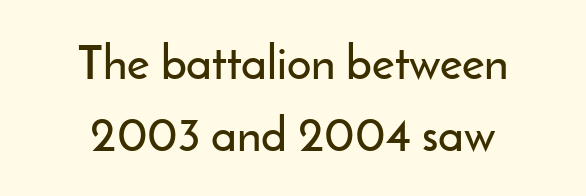
The image shows 48 px sans-serif type, upright; set centered, normal line spacing (1.49x), normal letter spacing, not underlined; low stroke contrast and a small x-height.
